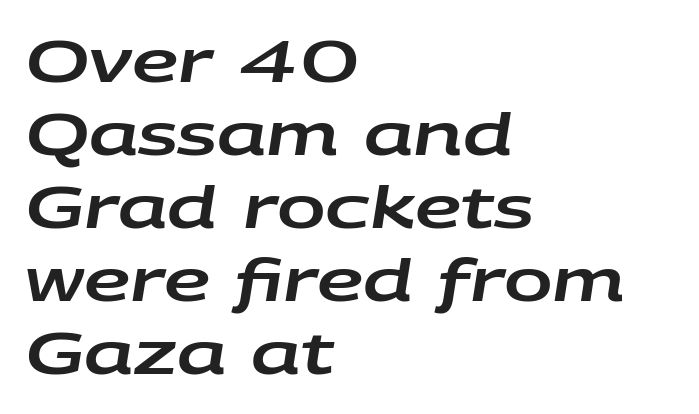
Q: Is the text italic (slanted)? A: Yes, it leans right by about 9 degrees.
Q: Is the text underlined? A: No.
Q: How is the paragraph aligned? A: Left-aligned.
Q: Is the spacing between letters normal or unusually wide? A: Normal.
Q: Is the spacing between lines tight, normal or loose? A: Normal.
Q: Width (condensed, normal, or wide)? A: Wide.
Q: Stroke contrast? A: Low.
Q: x-height? A: Large.
Q: Monospaced? A: No.
